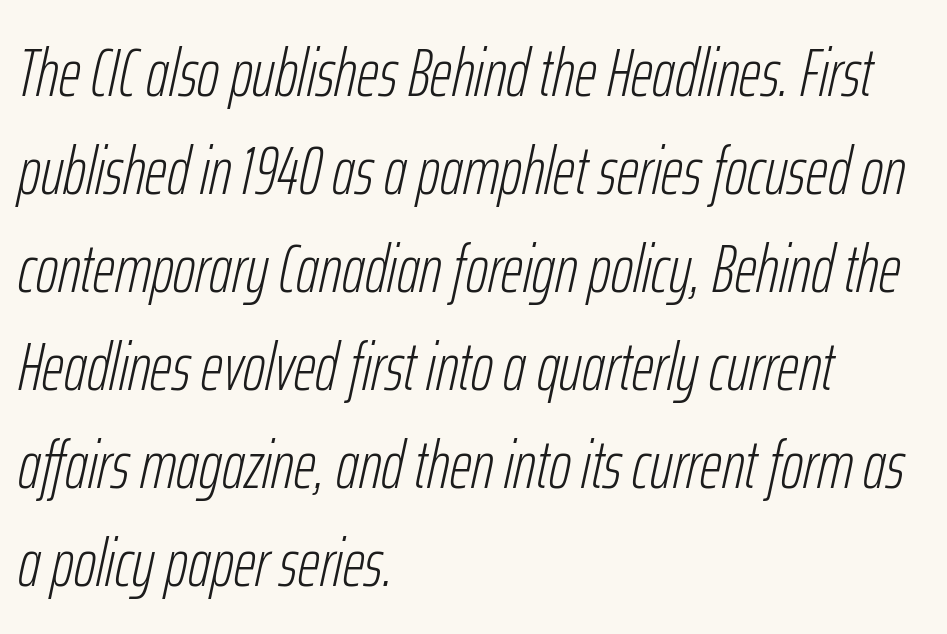
Characters follow at the spacing the type designer built in. This is not heavy type; no bold has been used. Is this a fixed-width face? No — the glyphs have proportional, varying widths. Observe the lean: these are italic letterforms.
